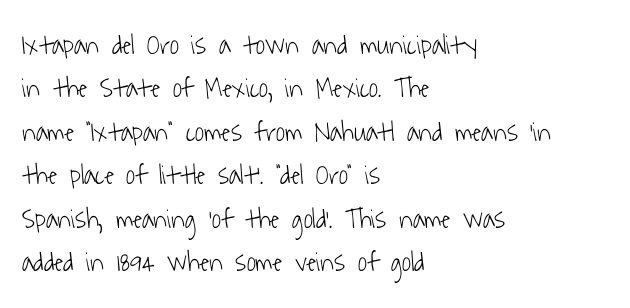
Q: Is the text bold? A: No.
Q: Is the typeface a serif or a sans-serif typeface? A: Sans-serif.
Q: Is the text underlined? A: No.
Q: How is the paragraph aligned? A: Left-aligned.
Q: Is the spacing between letters normal or unusually wide? A: Normal.
Q: Is the spacing between lines tight, normal or loose? A: Normal.
Q: Width (condensed, normal, or wide)? A: Condensed.
Q: Stroke contrast? A: Low.
Q: x-height? A: Medium.
Q: Monospaced? A: No.
